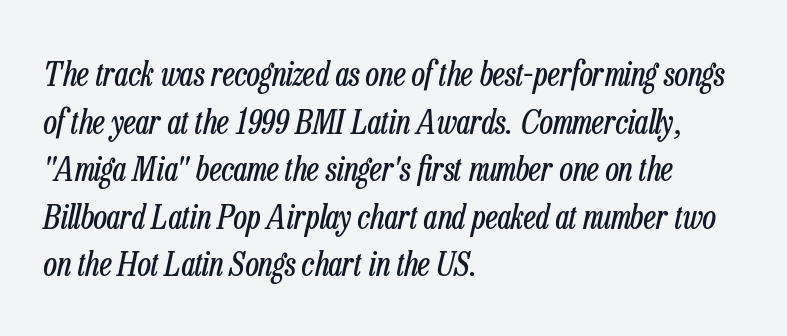
This reads as an unemphasized weight, regular at the heaviest. Look at the tracking — it's just the regular setting, nothing added. Anything drawn beneath the words? Only blank space. Yep, that's italic — everything's leaning. The setting favours the left margin, as ordinary paragraphs usually do.
